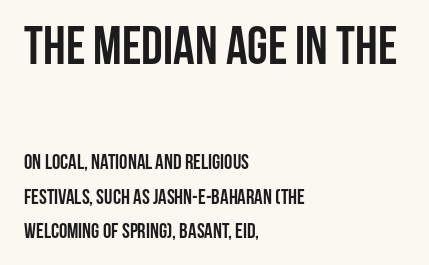
Compared with an ordinary text face, these strokes are far heavier — a full bold. The face used here appears at its bigger size in the upper chunk. Do the characters align in a grid? No, the font is proportional. Look at the bottom of the vertical strokes: they stop flat, with no serifs.
